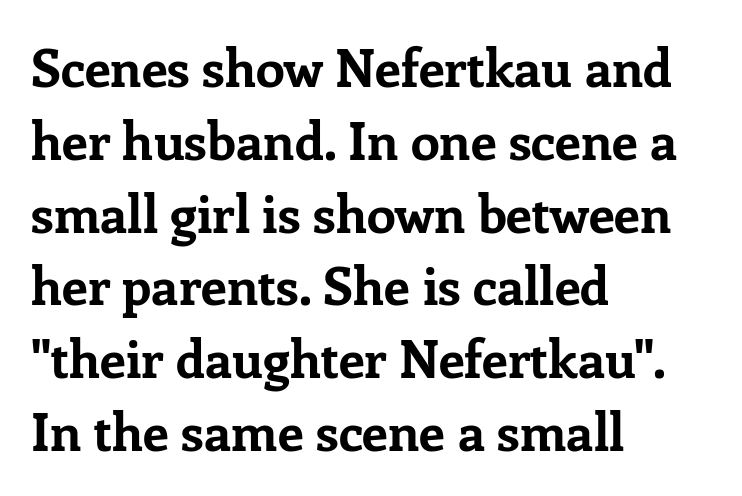
Q: Is the text bold? A: Yes.
Q: Is the text italic (slanted)? A: No, it is upright.
Q: Is the typeface a serif or a sans-serif typeface? A: Serif.
Q: Is the text underlined? A: No.
Q: How is the paragraph aligned? A: Left-aligned.
Q: Is the spacing between letters normal or unusually wide? A: Normal.
Q: Is the spacing between lines tight, normal or loose? A: Normal.
Q: Width (condensed, normal, or wide)? A: Normal.
Q: Stroke contrast? A: Low.
Q: x-height? A: Medium.
Q: Monospaced? A: No.
